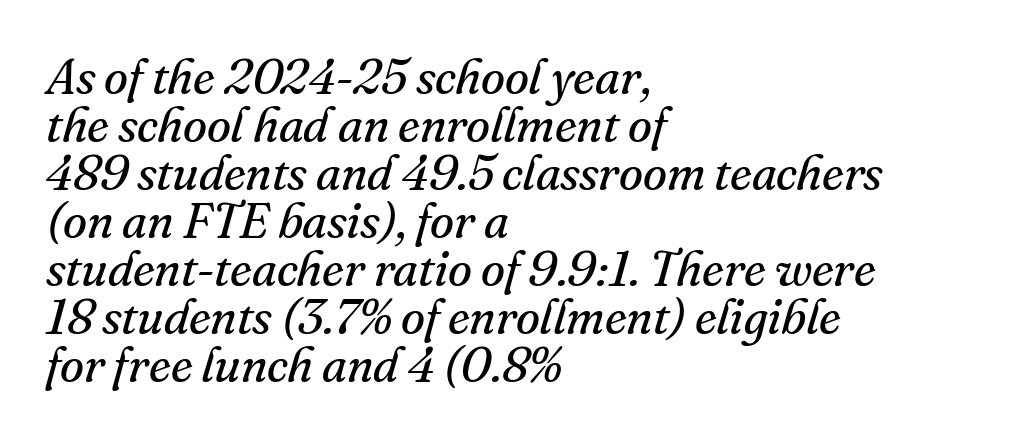
The image shows 49 px regular-weight serif type, italic (leaning right); set left-aligned, tight line spacing (0.98x), normal letter spacing, not underlined; medium stroke contrast and a small x-height.
